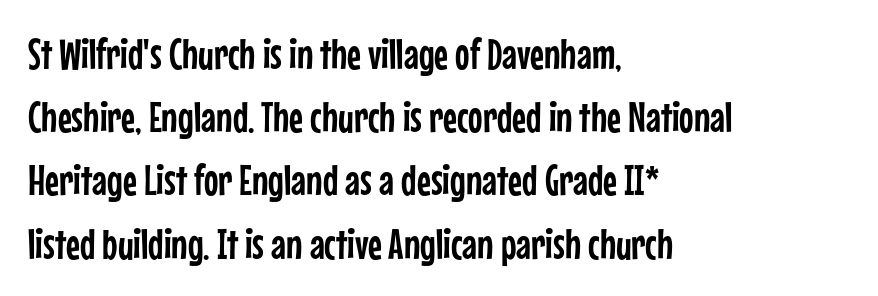
The designer went with a sans here, leaving each stem footless. These lines are set flush left with a ragged right edge. The face used here is proportionally spaced, like ordinary book or web type. The words here are not underlined. Regarding leading, the lines here are spaced in the standard way.
